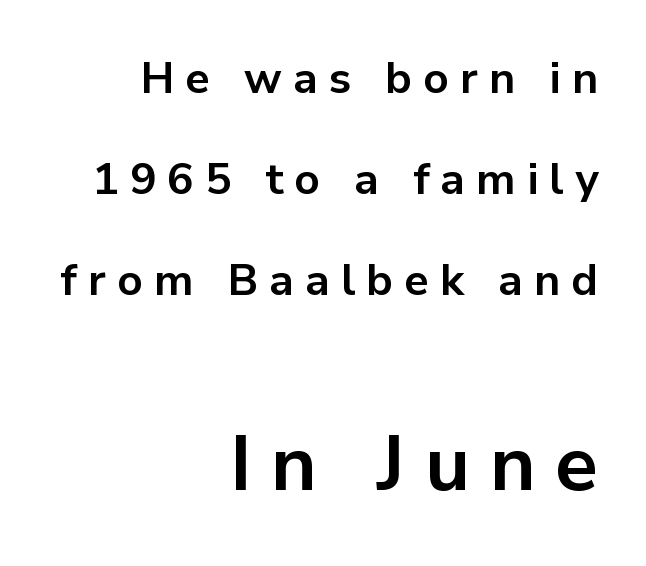
The image shows 77 px bold sans-serif type, upright; set right-aligned, loose line spacing (2.29x), unusually wide letter spacing (+0.25 em), not underlined; the second (bottom) block is 1.75x larger; low stroke contrast and a medium x-height.
